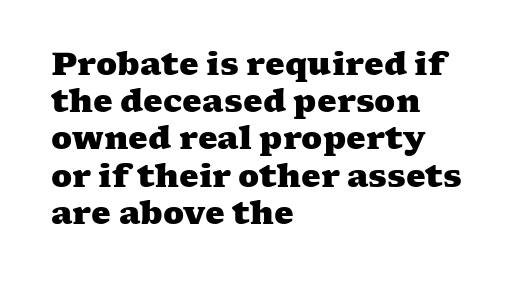
{"serif": "yes", "bold": "yes", "weight": "heavy", "width": "wide", "stroke_contrast": "medium", "x_height": "medium", "monospaced": "no", "underline": "no", "align": "left", "line_spacing_ratio": 1.2, "letter_spacing": "normal", "letter_spacing_em": 0.0, "glyph_px": 31}
